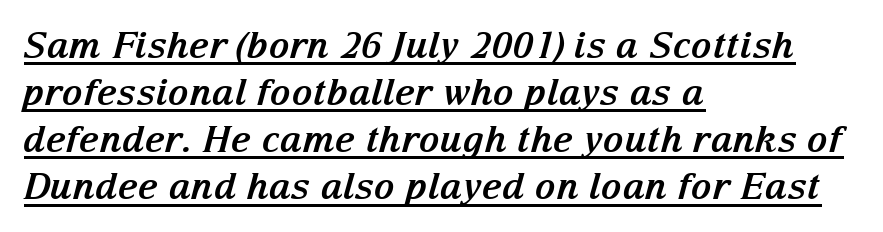
{"serif": "yes", "italic": "yes", "lean": "right", "slant_degrees": 15, "bold": "yes", "weight": "bold", "width": "normal", "stroke_contrast": "medium", "x_height": "medium", "monospaced": "no", "underline": "yes", "align": "left", "line_spacing": "normal", "line_spacing_ratio": 1.31, "letter_spacing": "normal", "letter_spacing_em": 0.0, "glyph_px": 36}
